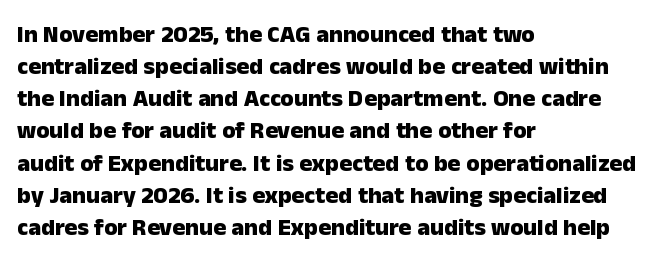
Heavy-handed strokes throughout: this text is bold. Ordinary non-slanted type is in use. The text block is weighted toward the left margin, trailing off unevenly rightward. Students, observe: this is what conventionally led text looks like. Students, note that the glyphs here touch the page at normal intervals. The words here are not underlined.
